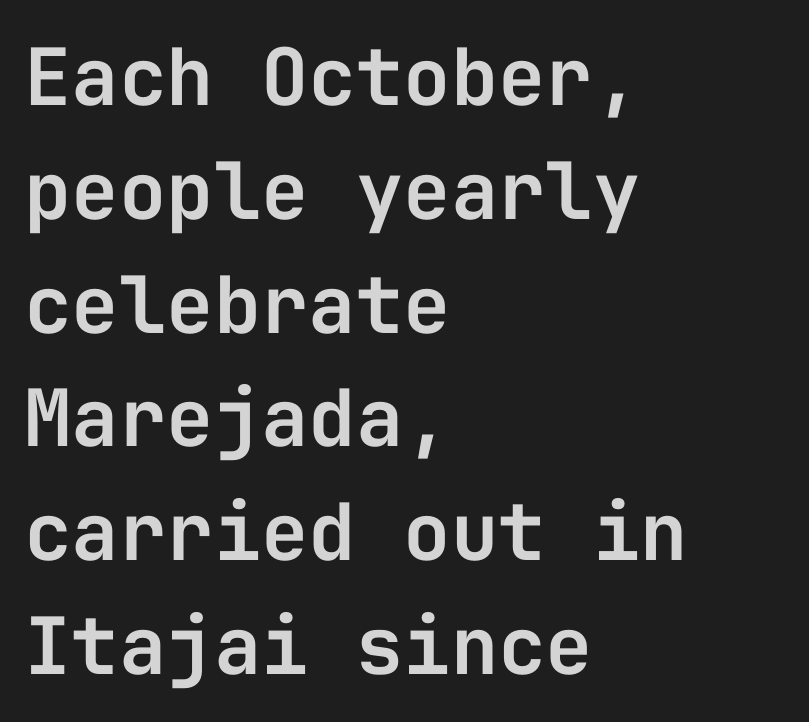
Q: Is the text italic (slanted)? A: No, it is upright.
Q: Is the typeface a serif or a sans-serif typeface? A: Sans-serif.
Q: Is the text underlined? A: No.
Q: How is the paragraph aligned? A: Left-aligned.
Q: Is the spacing between letters normal or unusually wide? A: Normal.
Q: Is the spacing between lines tight, normal or loose? A: Normal.
Q: Width (condensed, normal, or wide)? A: Normal.
Q: Stroke contrast? A: Low.
Q: x-height? A: Medium.
Q: Monospaced? A: Yes.
